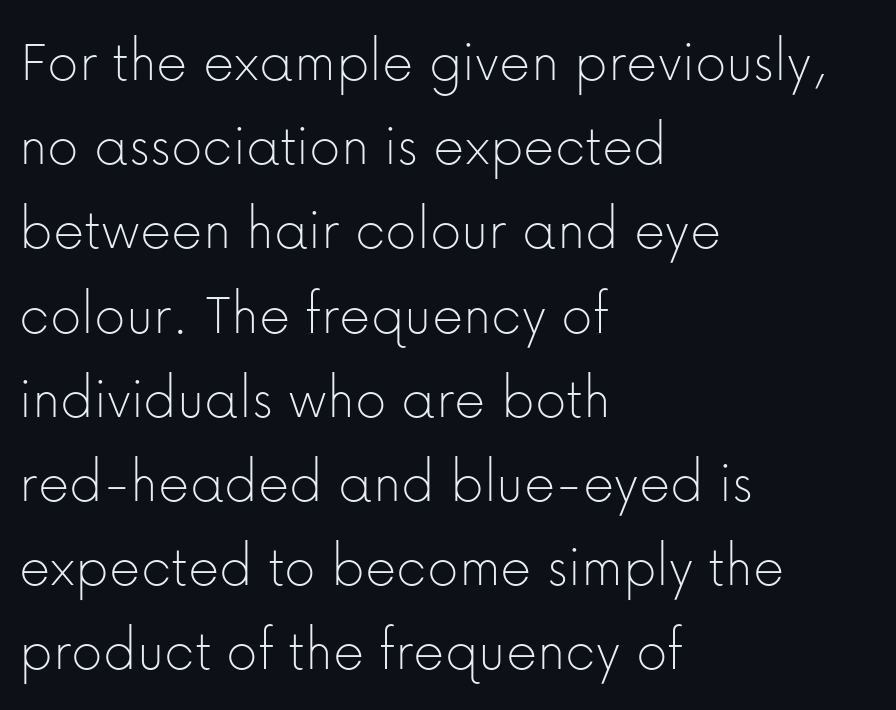
The image shows 61 px thin sans-serif type, upright; set left-aligned, normal line spacing (1.38x), normal letter spacing, not underlined; low stroke contrast and a medium x-height.
